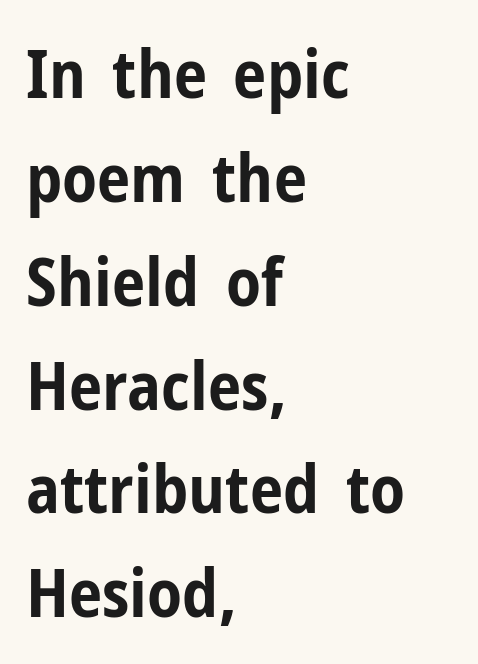
{"serif": "no", "italic": "no", "bold": "yes", "weight": "bold", "width": "condensed", "stroke_contrast": "low", "x_height": "medium", "monospaced": "no", "underline": "no", "align": "left", "line_spacing": "normal", "line_spacing_ratio": 1.55, "letter_spacing": "normal", "letter_spacing_em": 0.0, "glyph_px": 67}
